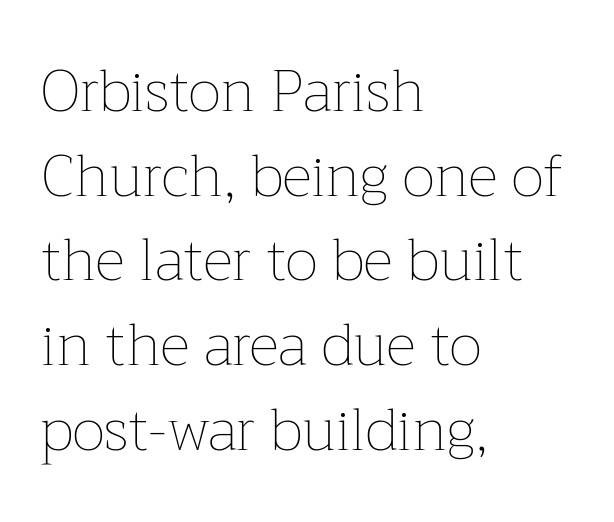
The image shows 58 px thin type, upright; set left-aligned, normal line spacing (1.46x), normal letter spacing, not underlined; low stroke contrast and a medium x-height.
